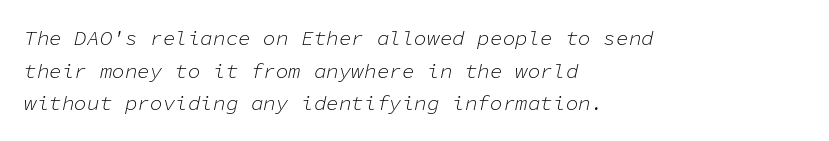
{"italic": "yes", "lean": "right", "slant_degrees": 11, "bold": "no", "underline": "no", "align": "left", "line_spacing": "normal", "line_spacing_ratio": 1.55, "letter_spacing": "normal", "letter_spacing_em": 0.0, "glyph_px": 21}
